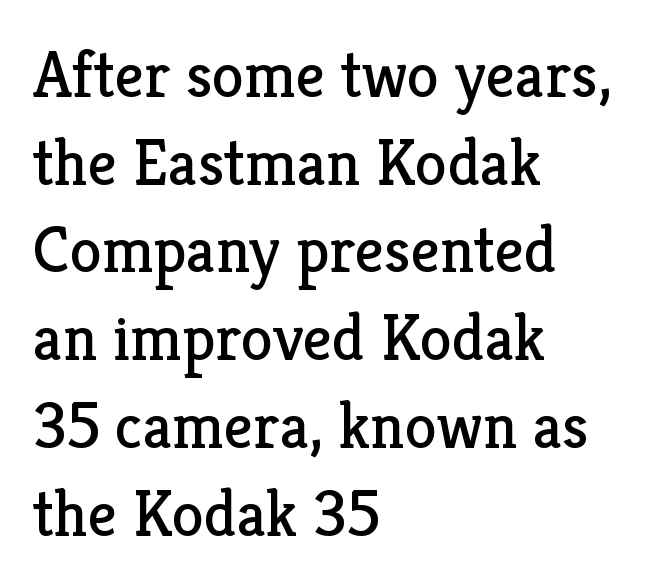
Q: Is the text bold? A: No.
Q: Is the text italic (slanted)? A: No, it is upright.
Q: Is the typeface a serif or a sans-serif typeface? A: Serif.
Q: Is the text underlined? A: No.
Q: How is the paragraph aligned? A: Left-aligned.
Q: Is the spacing between letters normal or unusually wide? A: Normal.
Q: Is the spacing between lines tight, normal or loose? A: Normal.
Q: Width (condensed, normal, or wide)? A: Normal.
Q: Stroke contrast? A: Low.
Q: x-height? A: Medium.
Q: Monospaced? A: No.
